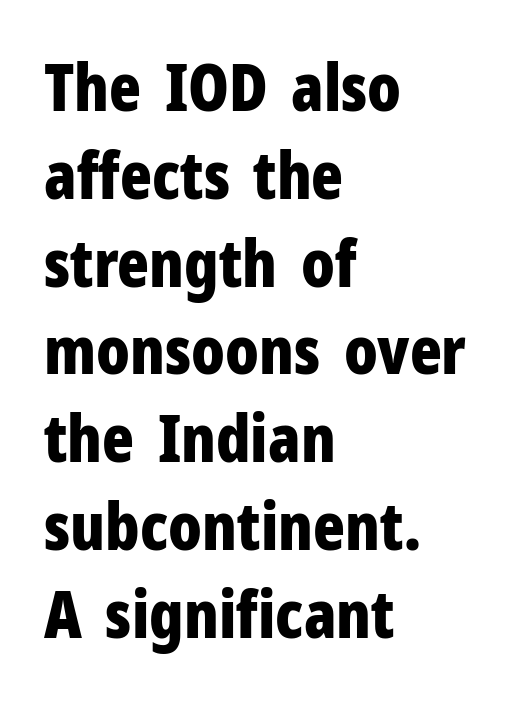
The image shows 66 px bold, condensed sans-serif type, upright; set left-aligned, normal line spacing (1.33x), normal letter spacing, not underlined; low stroke contrast and a medium x-height.
